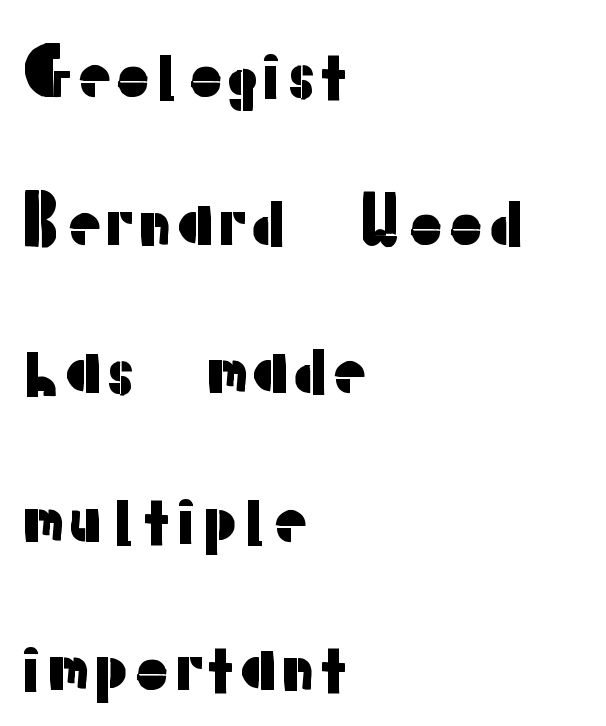
The image shows 65 px sans-serif type, upright; set left-aligned, loose line spacing (2.28x), normal letter spacing, not underlined; low stroke contrast and a medium x-height.
